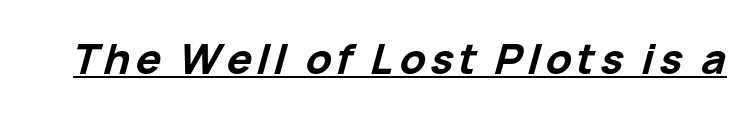
Notice how the stems are inclined rather than vertical — that's the hallmark of italics. Does a line run under the words? Yes, clearly. Each glyph is drawn with heavy, bold strokes. These lines are rendered in a variable-pitch font.
